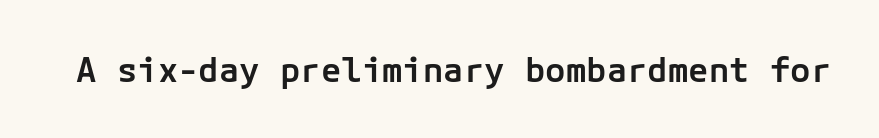
Q: Is the text bold? A: Semi-bold.
Q: Is the text italic (slanted)? A: No, it is upright.
Q: Is the typeface a serif or a sans-serif typeface? A: Sans-serif.
Q: Is the text underlined? A: No.
Q: Is the spacing between letters normal or unusually wide? A: Normal.
Q: Width (condensed, normal, or wide)? A: Normal.
Q: Stroke contrast? A: Low.
Q: x-height? A: Medium.
